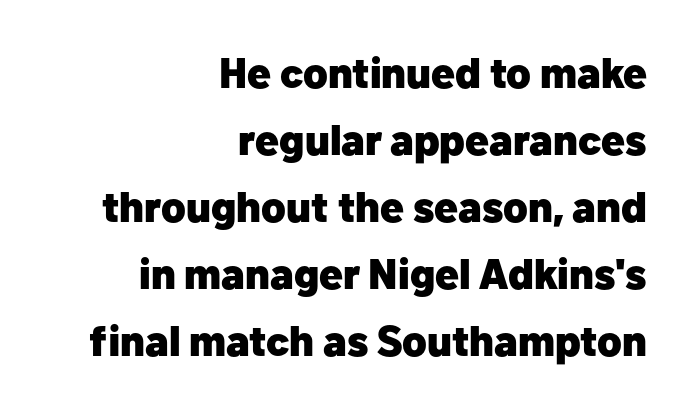
Any mark beneath the type? The region is blank. Letter spacing: default. Horizontally, the lines are justified to the trailing edge only. Caption: bold face, heavy strokes.
